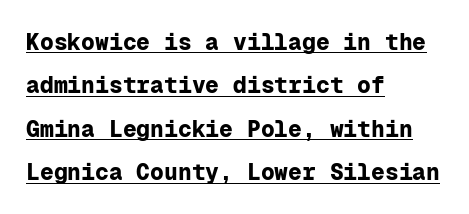
The image shows 23 px bold type, upright; set left-aligned, line spacing 1.89x, normal letter spacing, underlined.
